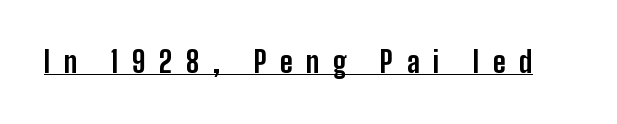
Q: Is the text bold? A: Yes.
Q: Is the text italic (slanted)? A: No, it is upright.
Q: Is the typeface a serif or a sans-serif typeface? A: Sans-serif.
Q: Is the text underlined? A: Yes.
Q: Is the spacing between letters normal or unusually wide? A: Unusually wide.
Q: Width (condensed, normal, or wide)? A: Condensed.
Q: Stroke contrast? A: Low.
Q: x-height? A: Medium.
Q: Monospaced? A: No.
